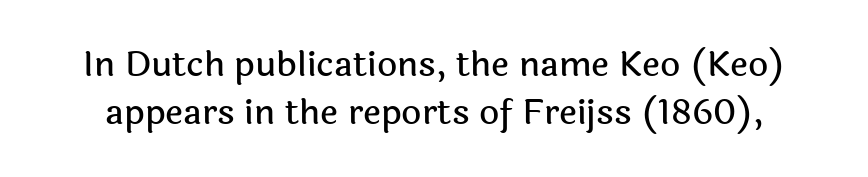
{"serif": "no", "italic": "no", "width": "normal", "x_height": "medium", "monospaced": "no", "underline": "no", "line_spacing": "normal", "line_spacing_ratio": 1.36, "letter_spacing": "normal", "letter_spacing_em": 0.0, "glyph_px": 35}
